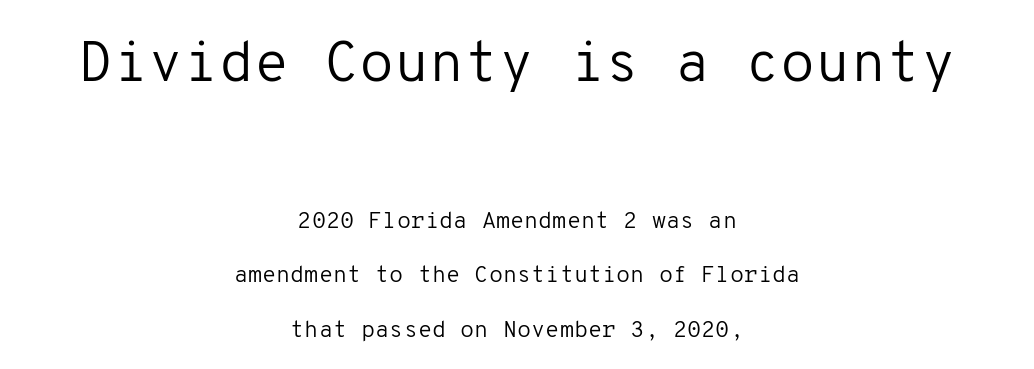
The rendering positions every line midway between the sides. Rule under the text: the space is simply empty. Is the letter spacing exaggerated? No — it looks like the ordinary default. The lettering holds an erect, upright posture throughout.
